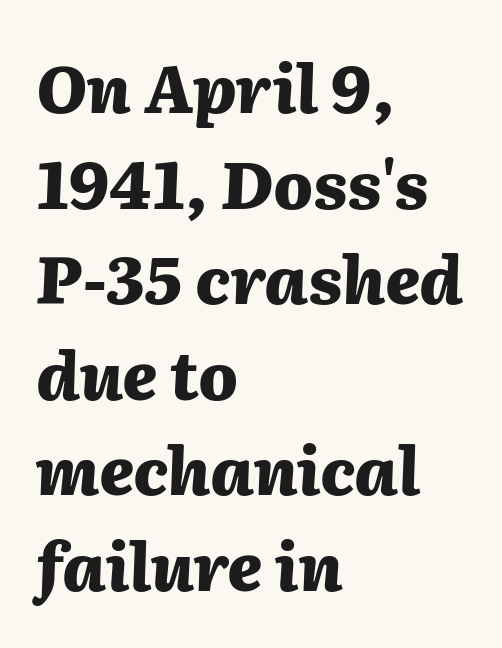
Does the lettering tilt? It does — this is italic. Typeset ragged right — the left edge is the straight one. Vertical spacing — default. Just letters on the line, the space beneath them empty. The passage shown is emphatically bold.
